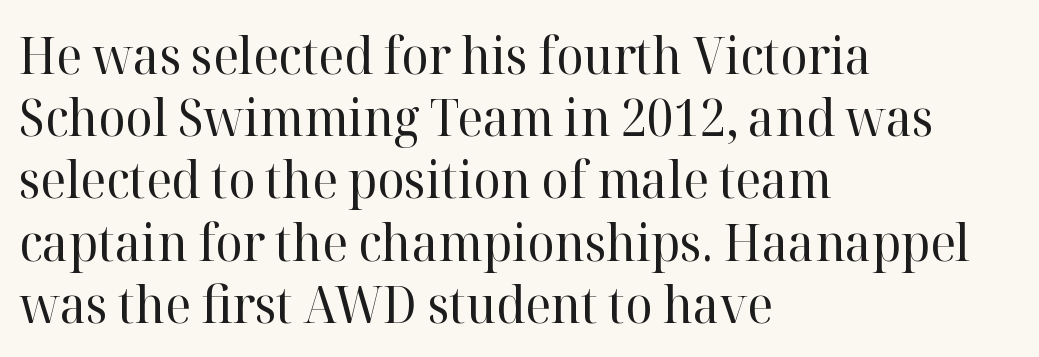
Typographically, this falls in the serif category. Short and long lines alike share a common starting point at left. Underlining? Definitely not there. Weight: in the light-to-regular range. The lettering stays uniformly vertical, giving the passage a roman look.
